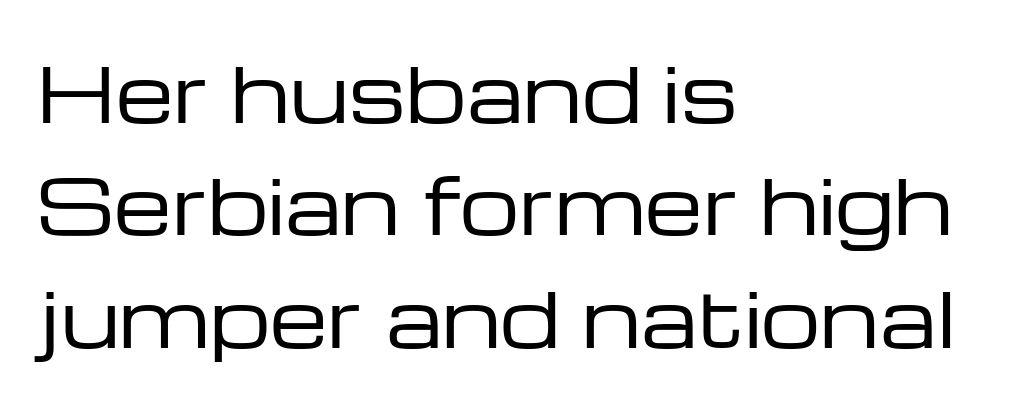
Q: Is the text bold? A: No.
Q: Is the text italic (slanted)? A: No, it is upright.
Q: Is the typeface a serif or a sans-serif typeface? A: Sans-serif.
Q: Is the text underlined? A: No.
Q: How is the paragraph aligned? A: Left-aligned.
Q: Is the spacing between letters normal or unusually wide? A: Normal.
Q: Is the spacing between lines tight, normal or loose? A: Normal.
Q: Width (condensed, normal, or wide)? A: Wide.
Q: Stroke contrast? A: Low.
Q: x-height? A: Medium.
Q: Monospaced? A: No.
